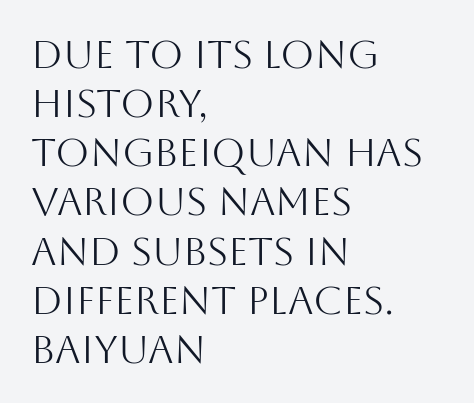
The image shows 39 px light sans-serif type, upright; set left-aligned, normal line spacing (1.26x), normal letter spacing, not underlined; medium stroke contrast and a large x-height.
